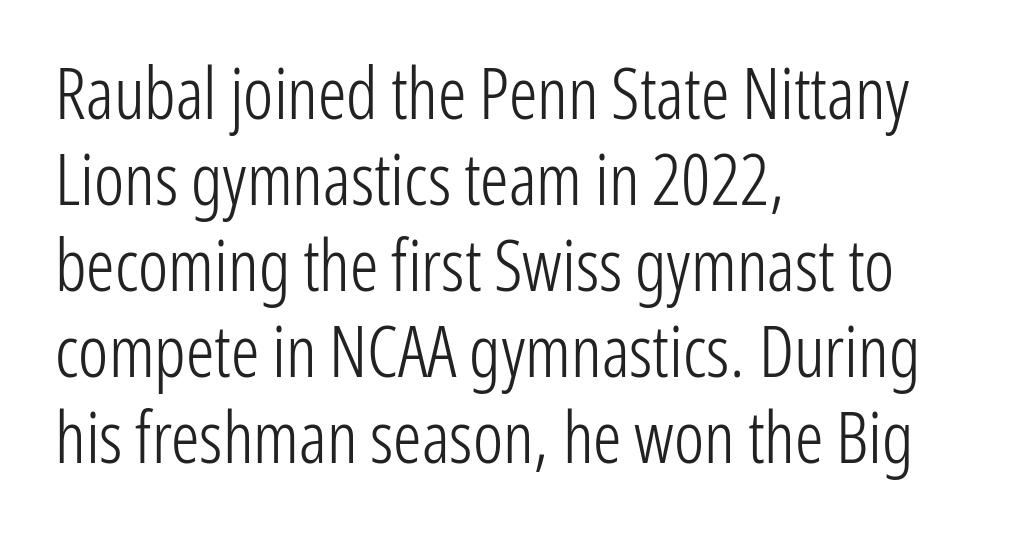
The image shows 71 px light, condensed sans-serif type, upright; set left-aligned, line spacing 1.21x, normal letter spacing, not underlined; low stroke contrast and a medium x-height.
